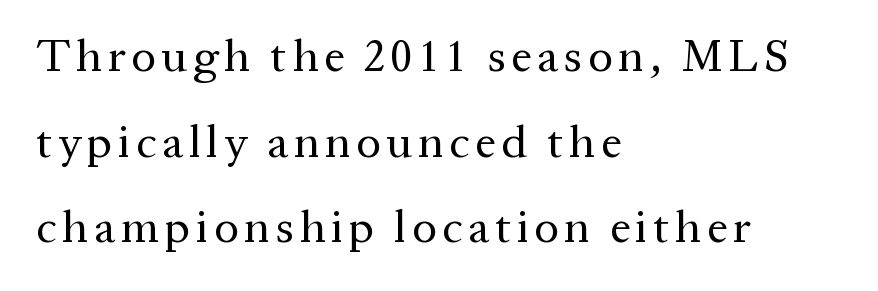
Q: Is the text bold? A: No.
Q: Is the text italic (slanted)? A: No, it is upright.
Q: Is the typeface a serif or a sans-serif typeface? A: Serif.
Q: Is the text underlined? A: No.
Q: How is the paragraph aligned? A: Left-aligned.
Q: Width (condensed, normal, or wide)? A: Normal.
Q: Stroke contrast? A: Medium.
Q: x-height? A: Medium.
Q: Monospaced? A: No.
